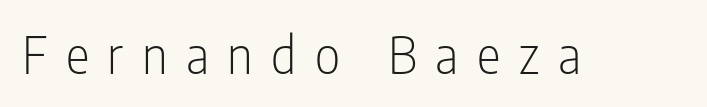
Q: Is the text bold? A: No.
Q: Is the text italic (slanted)? A: No, it is upright.
Q: Is the typeface a serif or a sans-serif typeface? A: Sans-serif.
Q: Is the text underlined? A: No.
Q: Is the spacing between letters normal or unusually wide? A: Unusually wide.
Q: Width (condensed, normal, or wide)? A: Condensed.
Q: Stroke contrast? A: Low.
Q: x-height? A: Medium.
Q: Monospaced? A: No.
